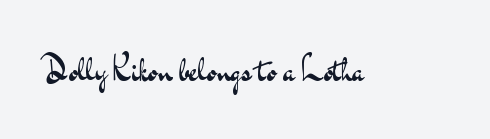
The image shows 33 px regular-weight, wide sans-serif type; set normal letter spacing, not underlined; medium stroke contrast and a small x-height.
